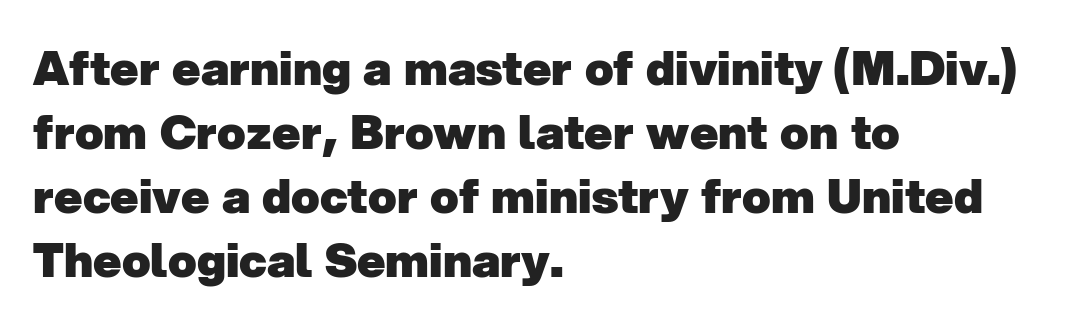
The rendering uses a moderate line-height, typical for paragraphs. Proportional: the letters do not fall into vertical columns. The rendering uses a bold face; every stroke is thick and dark. A clean baseline with only descenders dipping below it.
